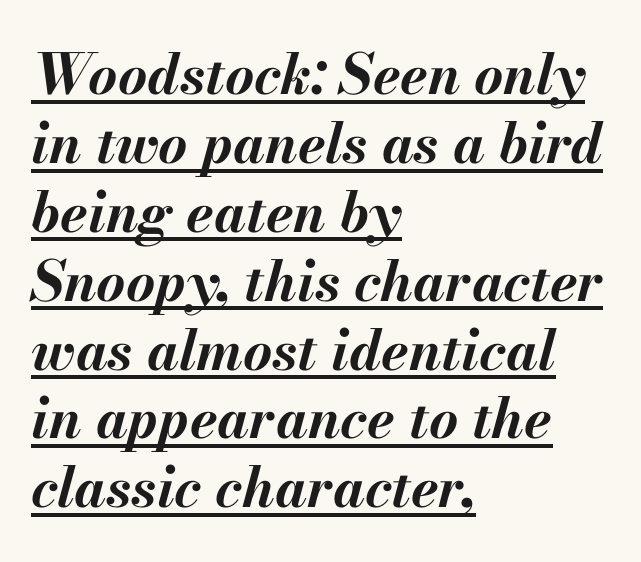
Q: Is the text bold? A: Yes.
Q: Is the text italic (slanted)? A: Yes, it leans right by about 13 degrees.
Q: Is the text underlined? A: Yes.
Q: How is the paragraph aligned? A: Left-aligned.
Q: Is the spacing between letters normal or unusually wide? A: Normal.
Q: Width (condensed, normal, or wide)? A: Normal.
Q: Stroke contrast? A: Medium.
Q: x-height? A: Small.
Q: Monospaced? A: No.
